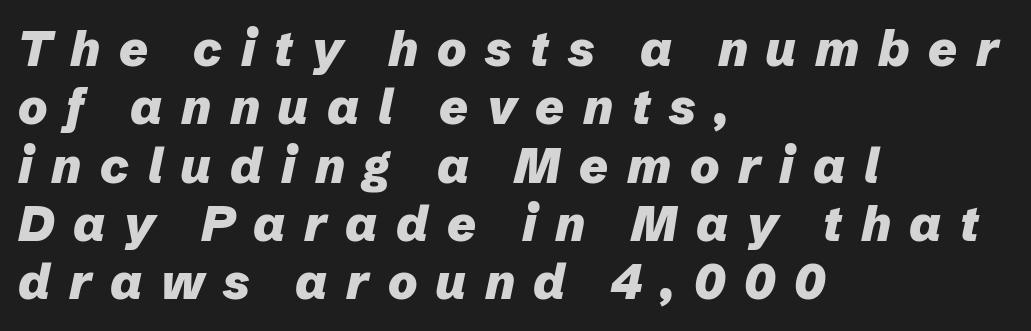
Q: Is the text bold? A: Yes.
Q: Is the text italic (slanted)? A: Yes, it leans right by about 12 degrees.
Q: Is the text underlined? A: No.
Q: How is the paragraph aligned? A: Left-aligned.
Q: Is the spacing between letters normal or unusually wide? A: Unusually wide.
Q: Width (condensed, normal, or wide)? A: Normal.
Q: Stroke contrast? A: Low.
Q: x-height? A: Medium.
Q: Monospaced? A: No.
